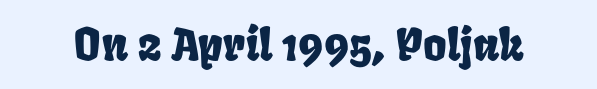
Q: Is the text underlined? A: No.
Q: Is the spacing between letters normal or unusually wide? A: Normal.
Q: Width (condensed, normal, or wide)? A: Condensed.
Q: Stroke contrast? A: Low.
Q: x-height? A: Large.
Q: Monospaced? A: No.
